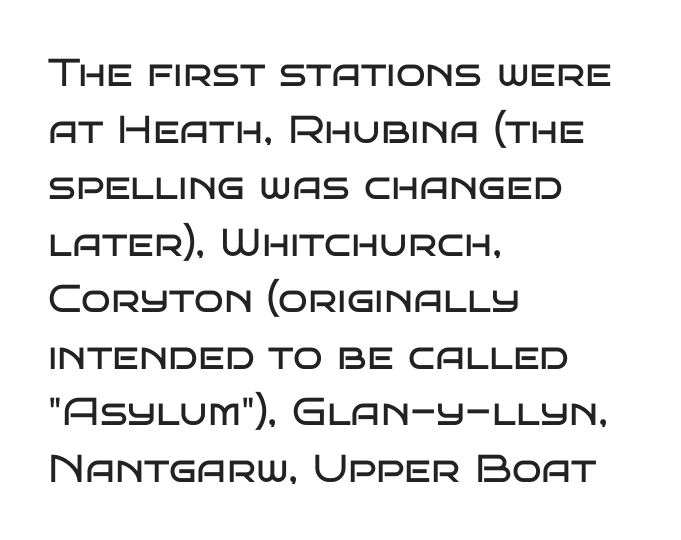
{"serif": "no", "italic": "no", "bold": "no", "weight": "regular", "width": "wide", "stroke_contrast": "low", "x_height": "large", "monospaced": "no", "underline": "no", "align": "left", "line_spacing": "normal", "line_spacing_ratio": 1.45, "letter_spacing": "normal", "letter_spacing_em": 0.0, "glyph_px": 39}
